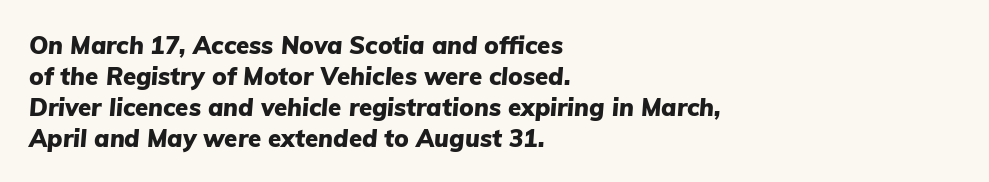
{"italic": "yes", "lean": "right", "slant_degrees": 5, "bold": "yes", "underline": "no", "align": "left", "line_spacing": "normal", "line_spacing_ratio": 1.29, "letter_spacing": "normal", "letter_spacing_em": 0.0, "glyph_px": 24}
